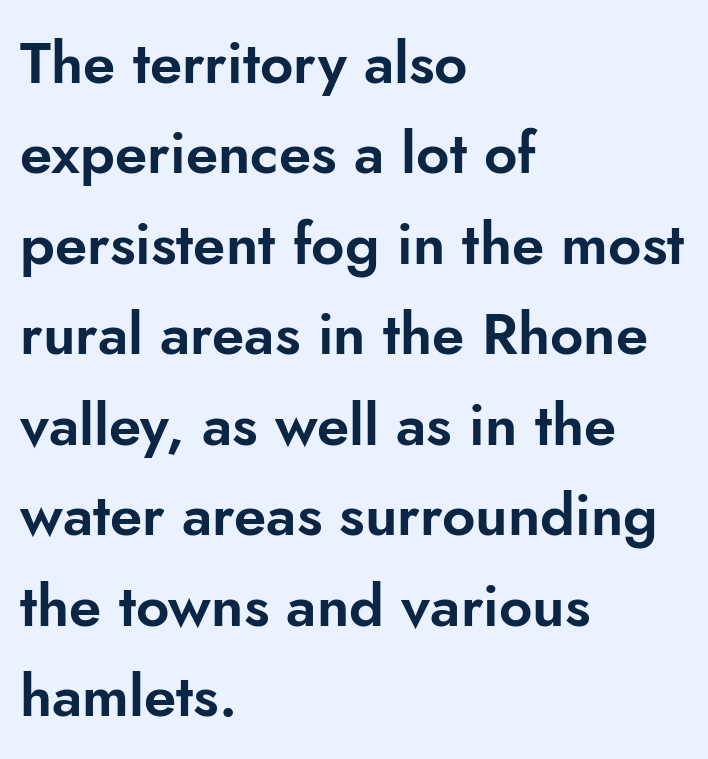
This rendering employs a face without finishing strokes, i.e., a sans-serif. Think of a printed novel: that variable character pitch is what you see here. Glyph-to-glyph distance matches everyday printed text. Horizontal alignment here is leftward, the default for most running prose.
